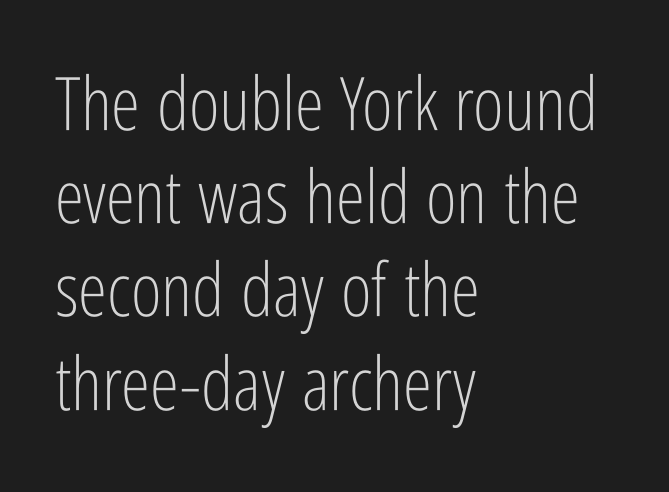
The image shows 74 px light, condensed sans-serif type, upright; set left-aligned, normal line spacing (1.26x), normal letter spacing, not underlined; low stroke contrast and a medium x-height.
